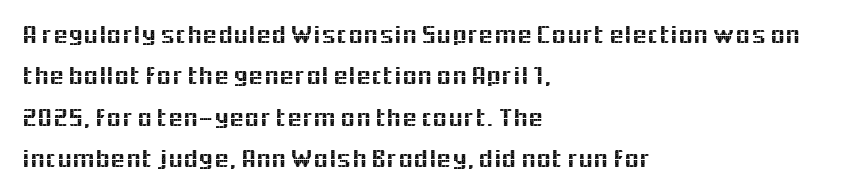
The image shows 27 px text type, upright; set left-aligned, normal line spacing (1.53x), normal letter spacing, not underlined.
